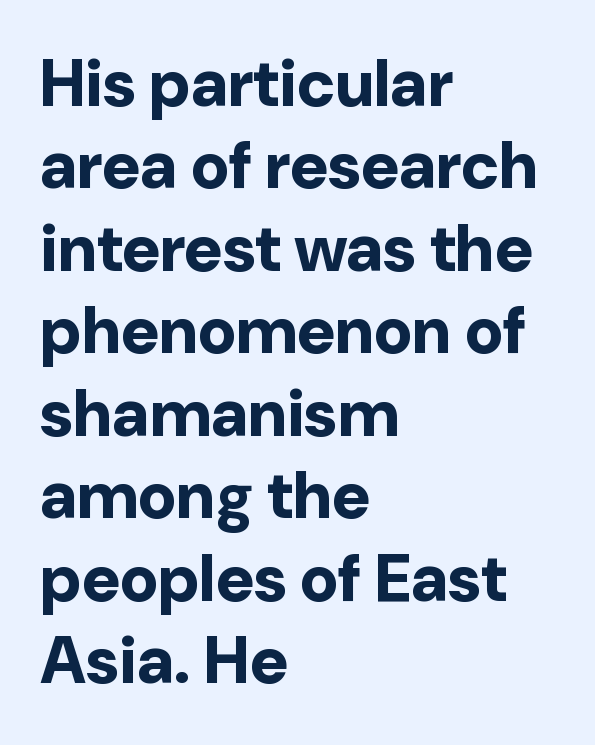
{"serif": "no", "italic": "no", "bold": "yes", "weight": "bold", "width": "normal", "stroke_contrast": "low", "x_height": "medium", "monospaced": "no", "underline": "no", "align": "left", "line_spacing": "normal", "line_spacing_ratio": 1.25, "letter_spacing": "normal", "letter_spacing_em": 0.0, "glyph_px": 66}
